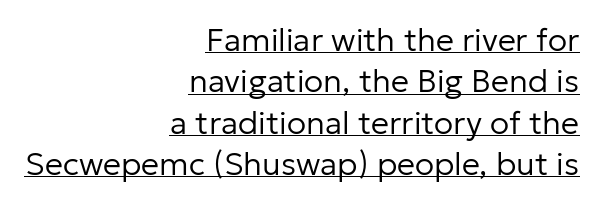
Q: Is the text bold? A: No.
Q: Is the text italic (slanted)? A: No, it is upright.
Q: Is the typeface a serif or a sans-serif typeface? A: Sans-serif.
Q: Is the text underlined? A: Yes.
Q: How is the paragraph aligned? A: Right-aligned.
Q: Is the spacing between letters normal or unusually wide? A: Normal.
Q: Is the spacing between lines tight, normal or loose? A: Normal.
Q: Width (condensed, normal, or wide)? A: Normal.
Q: Stroke contrast? A: Low.
Q: x-height? A: Medium.
Q: Monospaced? A: No.
